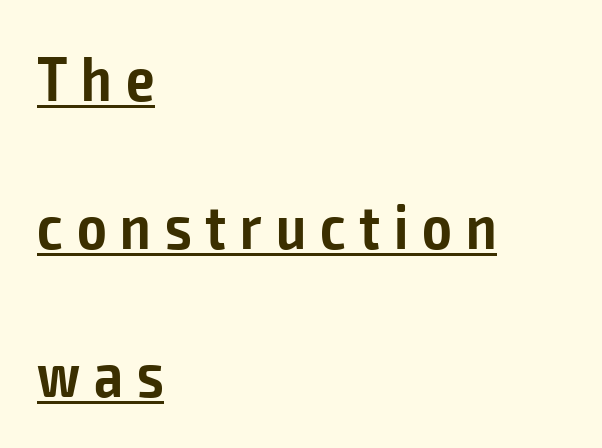
{"serif": "no", "italic": "no", "bold": "semi", "weight": "semibold", "width": "condensed", "stroke_contrast": "low", "x_height": "medium", "monospaced": "no", "underline": "yes", "align": "left", "line_spacing": "loose", "line_spacing_ratio": 2.35, "letter_spacing": "wide", "letter_spacing_em": 0.22, "glyph_px": 63}
